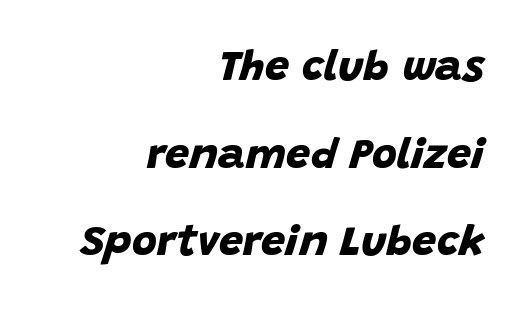
The image shows 43 px bold sans-serif type; set right-aligned, loose line spacing (2.04x), normal letter spacing, not underlined; low stroke contrast and a large x-height.
